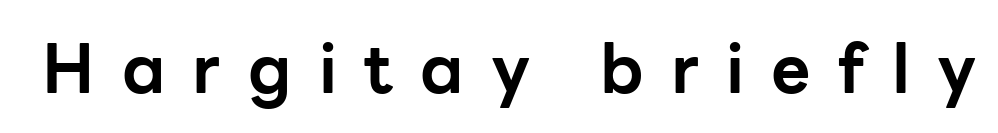
Q: Is the text bold? A: Yes.
Q: Is the text italic (slanted)? A: No, it is upright.
Q: Is the typeface a serif or a sans-serif typeface? A: Sans-serif.
Q: Is the text underlined? A: No.
Q: Is the spacing between letters normal or unusually wide? A: Unusually wide.
Q: Width (condensed, normal, or wide)? A: Normal.
Q: Stroke contrast? A: Low.
Q: x-height? A: Medium.
Q: Monospaced? A: No.
